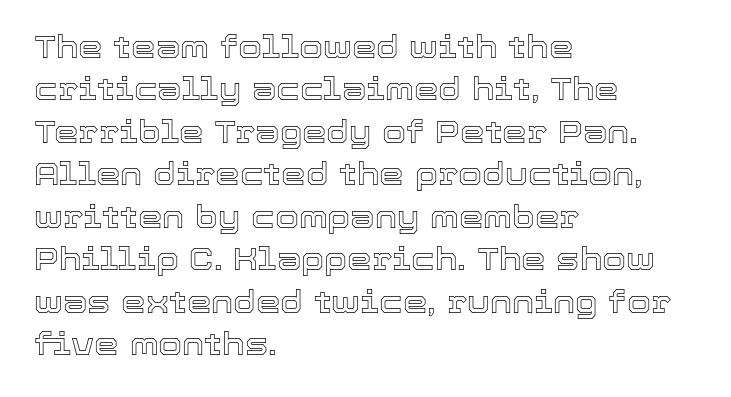
Each word holds together tightly as a unit, with standard inter-letter gaps. The axis of the letterforms is exactly vertical. Bare-footed words on every line. Does the copy run flush right? No — it runs flush left. The vertical gap from one line to the next is medium.
